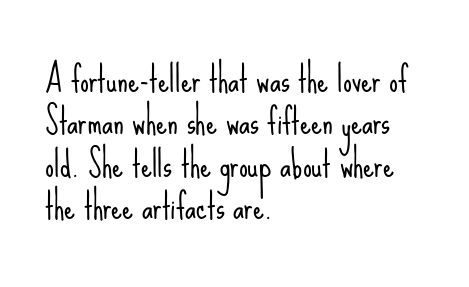
These lines are composed in type without serifs. Plain, unruled lines of type. This sample is left-justified, so line endings fall wherever the words run out. Quick note: not italic, upright. Standard letterfit; no display-style spreading of the glyphs. Nothing heavy about these letters — not bold at all.
